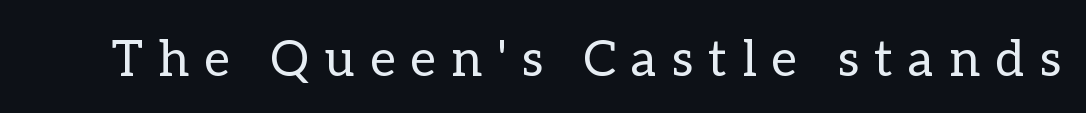
The image shows 50 px regular-weight type, upright; set unusually wide letter spacing (+0.31 em), not underlined; low stroke contrast and a medium x-height.
